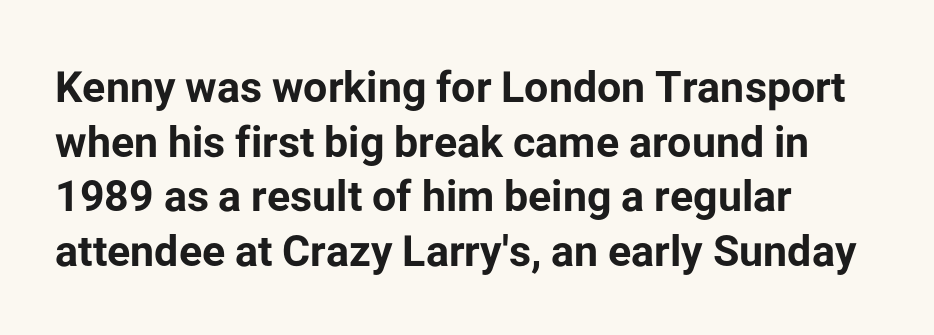
The image shows 43 px bold sans-serif type, upright; set left-aligned, normal line spacing (1.27x), normal letter spacing, not underlined; low stroke contrast and a medium x-height.
